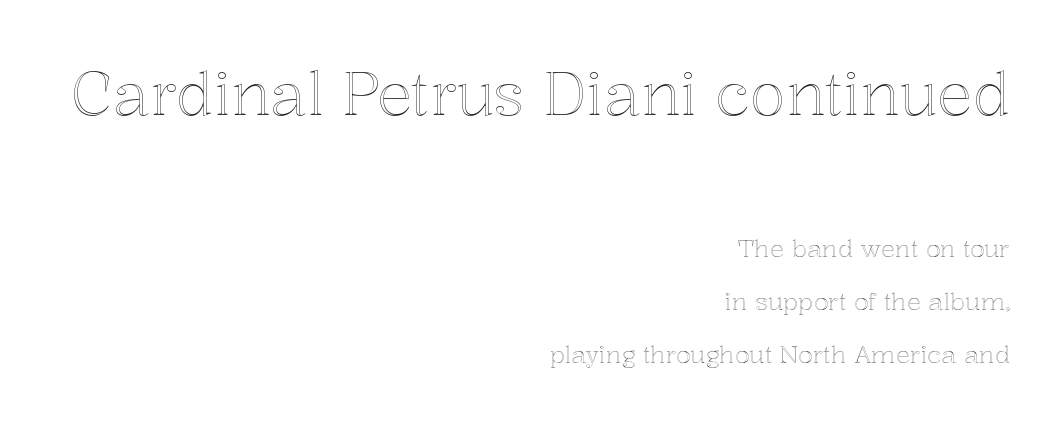
{"italic": "no", "width": "normal", "x_height": "medium", "monospaced": "no", "underline": "no", "align": "right", "line_spacing": "loose", "line_spacing_ratio": 2.21, "letter_spacing": "normal", "letter_spacing_em": 0.0, "larger_block": "first", "size_ratio": 2.46, "glyph_px": 59}
